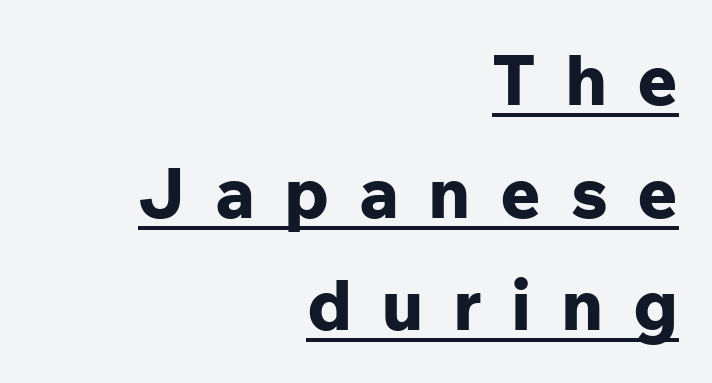
Q: Is the text bold? A: Yes.
Q: Is the text italic (slanted)? A: No, it is upright.
Q: Is the typeface a serif or a sans-serif typeface? A: Sans-serif.
Q: Is the text underlined? A: Yes.
Q: How is the paragraph aligned? A: Right-aligned.
Q: Is the spacing between letters normal or unusually wide? A: Unusually wide.
Q: Is the spacing between lines tight, normal or loose? A: Normal.
Q: Width (condensed, normal, or wide)? A: Normal.
Q: Stroke contrast? A: Low.
Q: x-height? A: Medium.
Q: Monospaced? A: No.
